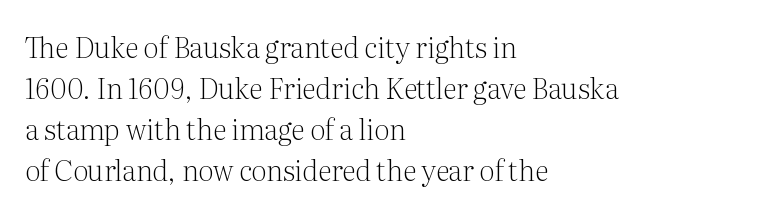
{"serif": "yes", "italic": "no", "bold": "no", "weight": "light", "width": "normal", "stroke_contrast": "medium", "x_height": "medium", "monospaced": "no", "underline": "no", "align": "left", "line_spacing": "normal", "line_spacing_ratio": 1.46, "letter_spacing": "normal", "letter_spacing_em": 0.0, "glyph_px": 28}
